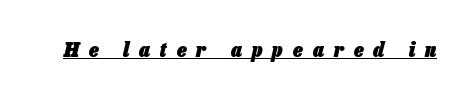
Q: Is the text bold? A: Yes.
Q: Is the text italic (slanted)? A: Yes, it leans right by about 13 degrees.
Q: Is the text underlined? A: Yes.
Q: Is the spacing between letters normal or unusually wide? A: Unusually wide.
